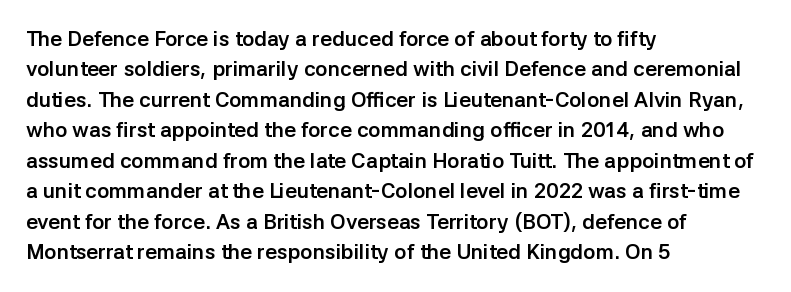
Q: Is the text bold? A: Yes.
Q: Is the text italic (slanted)? A: No, it is upright.
Q: Is the text underlined? A: No.
Q: How is the paragraph aligned? A: Left-aligned.
Q: Is the spacing between letters normal or unusually wide? A: Normal.
Q: Is the spacing between lines tight, normal or loose? A: Normal.
